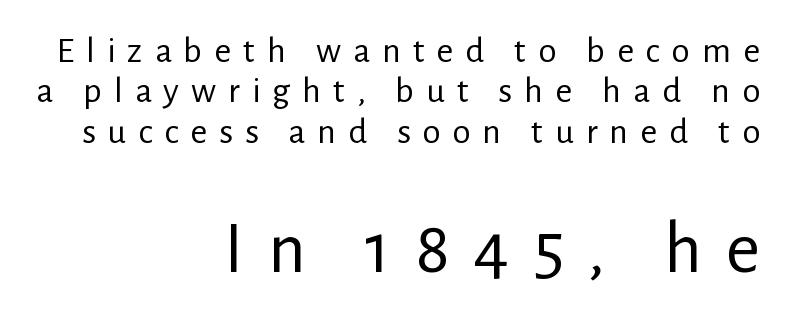
The strokes are not fattened; the text isn't bold. The designer went with a sans here, leaving each stem footless. The ragged edge is on the left, which tells us the setting is flush right. A clean baseline with only descenders dipping below it.
